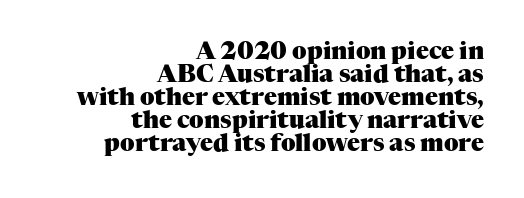
Q: Is the text bold? A: Yes.
Q: Is the text italic (slanted)? A: No, it is upright.
Q: Is the text underlined? A: No.
Q: How is the paragraph aligned? A: Right-aligned.
Q: Is the spacing between letters normal or unusually wide? A: Normal.
Q: Is the spacing between lines tight, normal or loose? A: Tight.
